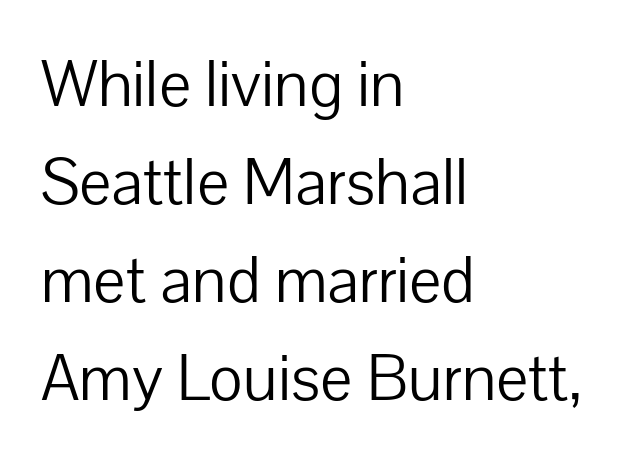
Leading: standard. Teacher's note: observe the even left margin — that is flush-left alignment. These lines are composed in type without serifs. Think of a printed novel: that variable character pitch is what you see here. Lines of text with bare space underneath. This sample uses plain, unmodified letter spacing.
